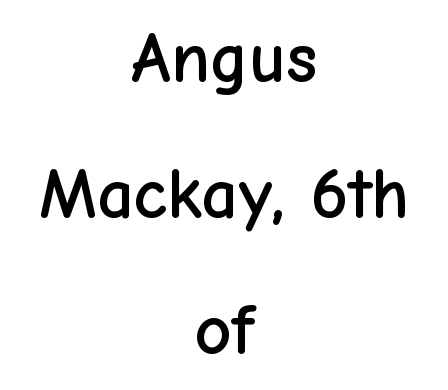
The image shows 72 px sans-serif type, upright; set centered, line spacing 1.89x, normal letter spacing, not underlined; low stroke contrast and a medium x-height.
